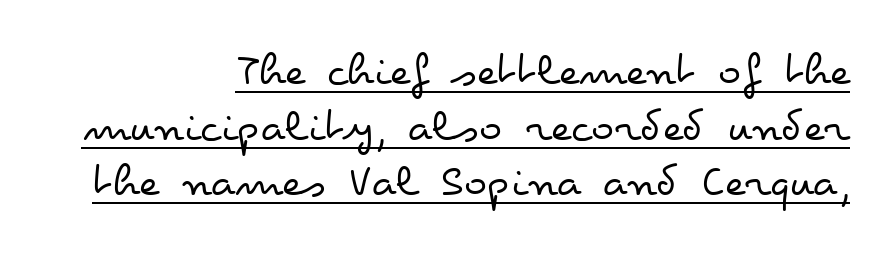
{"italic": "no", "bold": "no", "weight": "regular", "width": "wide", "stroke_contrast": "low", "x_height": "small", "monospaced": "no", "underline": "yes", "align": "right", "line_spacing_ratio": 1.16, "letter_spacing": "normal", "letter_spacing_em": 0.0, "glyph_px": 48}
